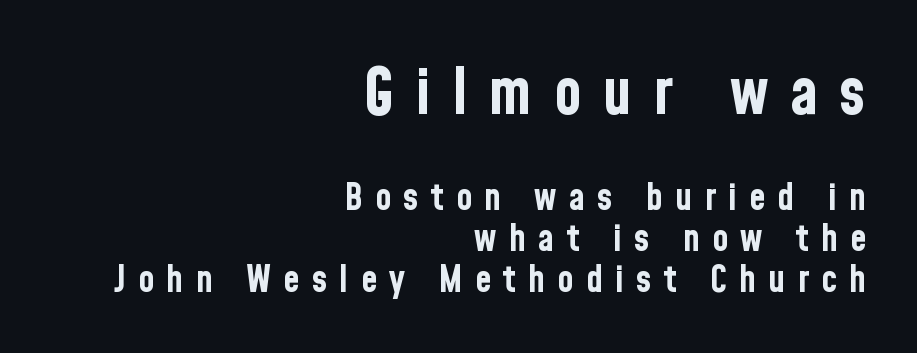
Examine the stroke ends and you'll find no serifs. Spacing verdict: proportional, widths tailored to each character. A roman cut, with each character standing at attention. Observe the wide spacing: letters keep a clear distance from each other.
